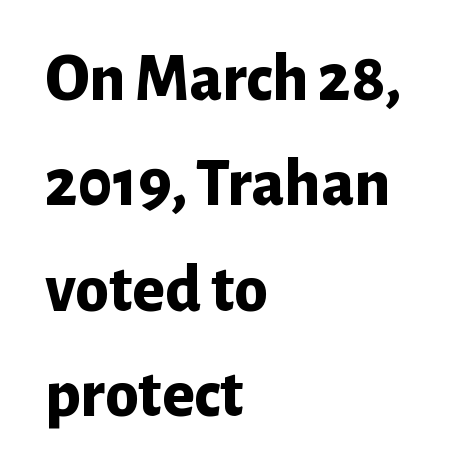
{"serif": "no", "italic": "no", "bold": "yes", "weight": "bold", "width": "normal", "stroke_contrast": "low", "x_height": "medium", "monospaced": "no", "underline": "no", "align": "left", "line_spacing": "normal", "line_spacing_ratio": 1.55, "letter_spacing": "normal", "letter_spacing_em": 0.0, "glyph_px": 68}
